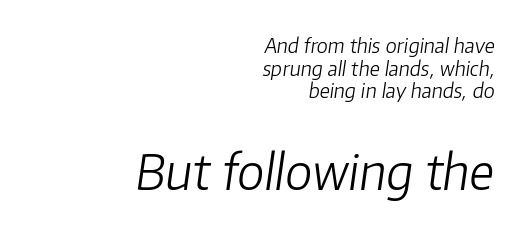
{"italic": "yes", "lean": "right", "slant_degrees": 8, "bold": "no", "weight": "light", "width": "normal", "stroke_contrast": "low", "x_height": "medium", "monospaced": "no", "underline": "no", "align": "right", "line_spacing": "tight", "line_spacing_ratio": 1.13, "letter_spacing": "normal", "letter_spacing_em": 0.0, "larger_block": "second", "size_ratio": 2.45, "glyph_px": 49}
